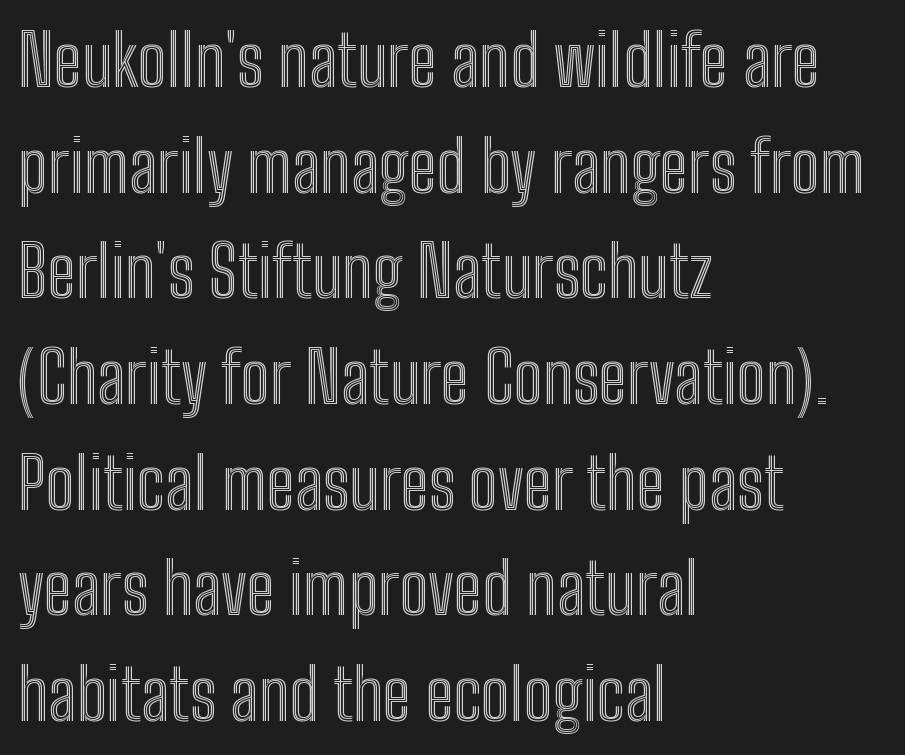
{"italic": "no", "width": "condensed", "x_height": "medium", "monospaced": "no", "underline": "no", "align": "left", "line_spacing": "normal", "line_spacing_ratio": 1.51, "letter_spacing": "normal", "letter_spacing_em": 0.0, "glyph_px": 70}
